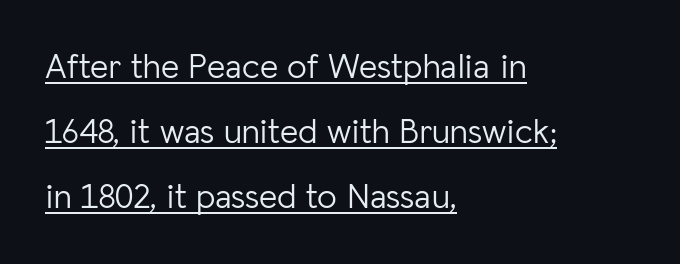
The image shows 35 px light sans-serif type, upright; set left-aligned, line spacing 1.86x, normal letter spacing, underlined; low stroke contrast and a medium x-height.
